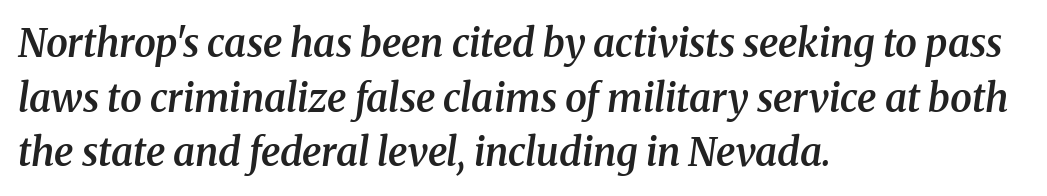
The image shows 39 px semibold serif type, italic (leaning right); set left-aligned, normal line spacing (1.4x), normal letter spacing, not underlined; medium stroke contrast and a medium x-height.
